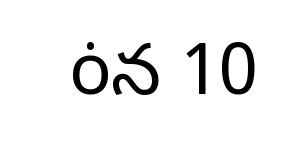
The image shows 71 px regular-weight sans-serif type, upright; set normal letter spacing, not underlined; low stroke contrast and a medium x-height.
